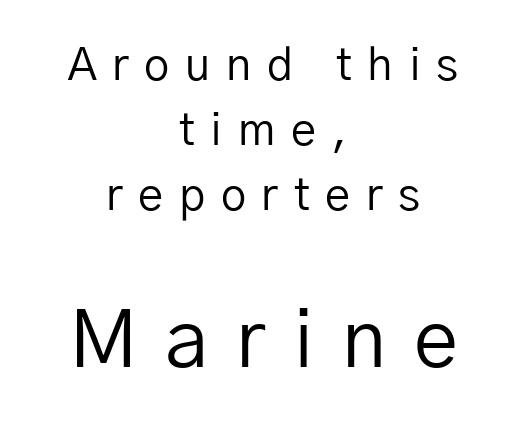
Q: Is the text bold? A: No.
Q: Is the text italic (slanted)? A: No, it is upright.
Q: Is the typeface a serif or a sans-serif typeface? A: Sans-serif.
Q: Is the text underlined? A: No.
Q: How is the paragraph aligned? A: Centered.
Q: Is the spacing between letters normal or unusually wide? A: Unusually wide.
Q: Is the spacing between lines tight, normal or loose? A: Normal.
Q: Which block of text is set in a larger size, the first (top) or the second (bottom)? A: The second (bottom) one.
Q: Width (condensed, normal, or wide)? A: Normal.
Q: Stroke contrast? A: Low.
Q: x-height? A: Medium.
Q: Monospaced? A: No.
